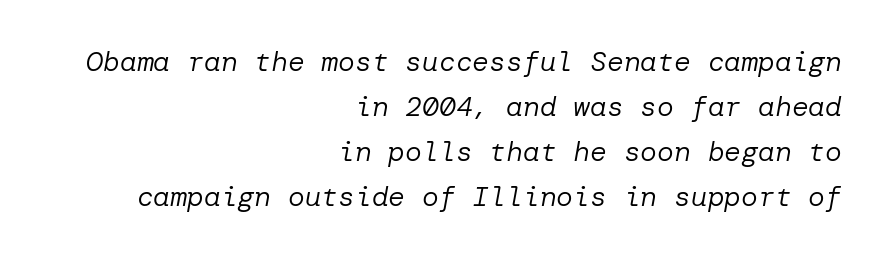
The image shows 28 px regular-weight type, italic (leaning right); set right-aligned, normal line spacing (1.61x), normal letter spacing, not underlined; low stroke contrast and a medium x-height.
